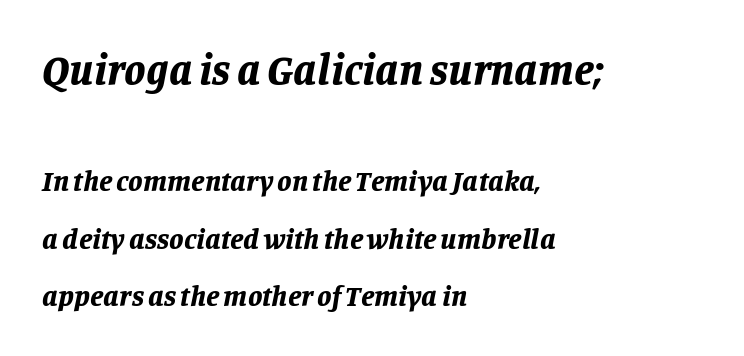
The image shows 43 px bold type, italic (leaning right); set left-aligned, loose line spacing (1.99x), normal letter spacing, not underlined; the first (top) block is 1.48x larger; low stroke contrast and a large x-height.
